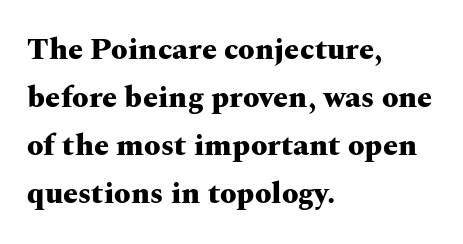
Q: Is the text bold? A: Yes.
Q: Is the text italic (slanted)? A: No, it is upright.
Q: Is the typeface a serif or a sans-serif typeface? A: Serif.
Q: Is the text underlined? A: No.
Q: How is the paragraph aligned? A: Left-aligned.
Q: Is the spacing between letters normal or unusually wide? A: Normal.
Q: Is the spacing between lines tight, normal or loose? A: Normal.
Q: Width (condensed, normal, or wide)? A: Wide.
Q: Stroke contrast? A: Medium.
Q: x-height? A: Medium.
Q: Monospaced? A: No.
